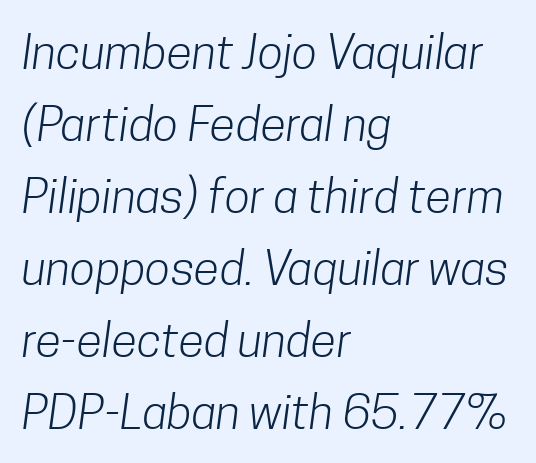
{"serif": "no", "bold": "no", "weight": "light", "width": "condensed", "stroke_contrast": "low", "x_height": "medium", "monospaced": "no", "underline": "no", "align": "left", "line_spacing": "normal", "line_spacing_ratio": 1.53, "letter_spacing": "normal", "letter_spacing_em": 0.0, "glyph_px": 47}
